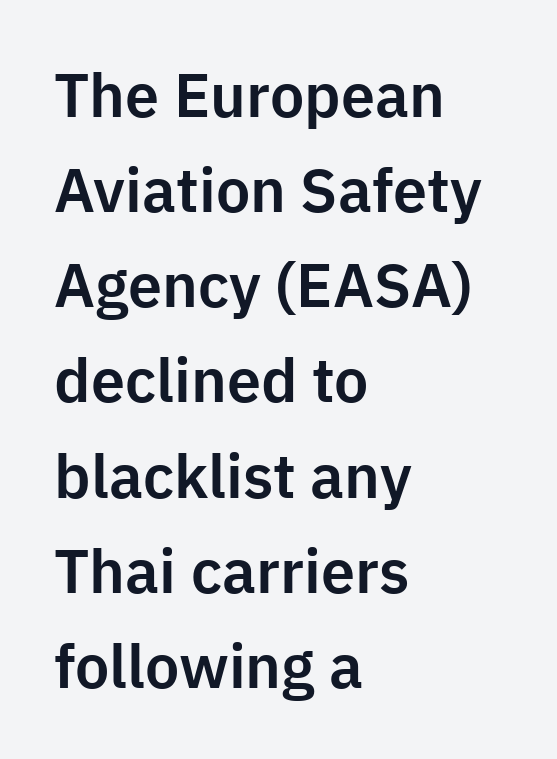
The image shows 61 px sans-serif type, upright; set left-aligned, normal line spacing (1.56x), normal letter spacing, not underlined; low stroke contrast and a medium x-height.
